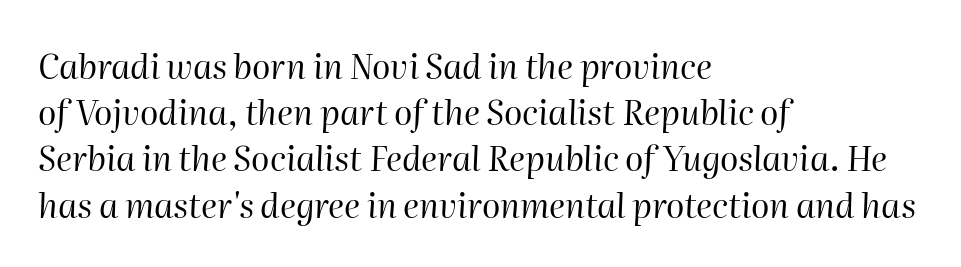
{"italic": "yes", "lean": "right", "slant_degrees": 2, "bold": "no", "weight": "regular", "width": "normal", "stroke_contrast": "high", "x_height": "medium", "monospaced": "no", "underline": "no", "align": "left", "line_spacing": "normal", "line_spacing_ratio": 1.36, "letter_spacing": "normal", "letter_spacing_em": 0.0, "glyph_px": 34}
